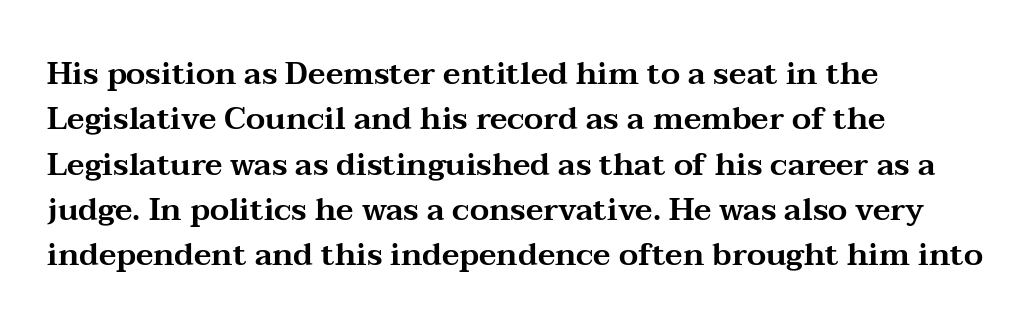
The paragraph has a hard left edge and a soft right edge. Letterform terminals end in serifs throughout the passage. Leading matches the norm, producing a regular column. Characters follow at the spacing the type designer built in. The space directly below the letters is spotless. Character widths vary here, with narrow letters taking less room than wide ones.
